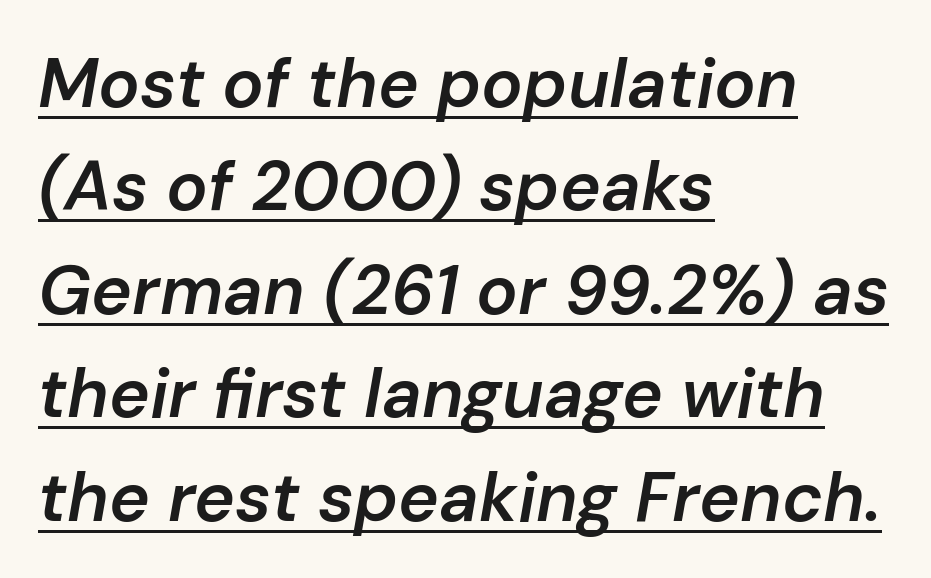
{"italic": "yes", "lean": "right", "slant_degrees": 10, "bold": "semi", "weight": "semibold", "width": "normal", "stroke_contrast": "low", "x_height": "medium", "monospaced": "no", "underline": "yes", "align": "left", "line_spacing": "normal", "line_spacing_ratio": 1.5, "letter_spacing": "normal", "letter_spacing_em": 0.0, "glyph_px": 69}
